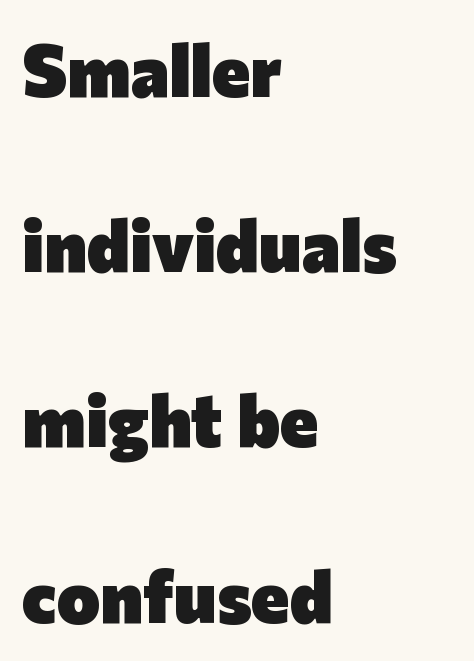
Q: Is the text bold? A: Yes.
Q: Is the text italic (slanted)? A: No, it is upright.
Q: Is the typeface a serif or a sans-serif typeface? A: Sans-serif.
Q: Is the text underlined? A: No.
Q: How is the paragraph aligned? A: Left-aligned.
Q: Is the spacing between letters normal or unusually wide? A: Normal.
Q: Is the spacing between lines tight, normal or loose? A: Loose.
Q: Width (condensed, normal, or wide)? A: Normal.
Q: Stroke contrast? A: Low.
Q: x-height? A: Medium.
Q: Monospaced? A: No.
